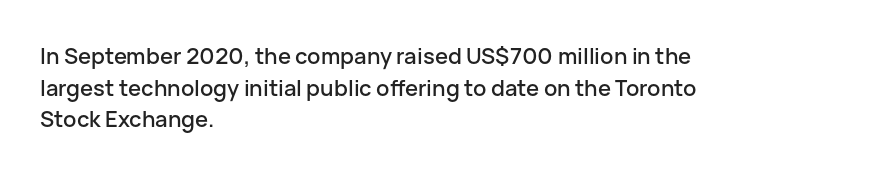
The image shows 22 px text type, upright; set left-aligned, normal line spacing (1.44x), normal letter spacing, not underlined.
